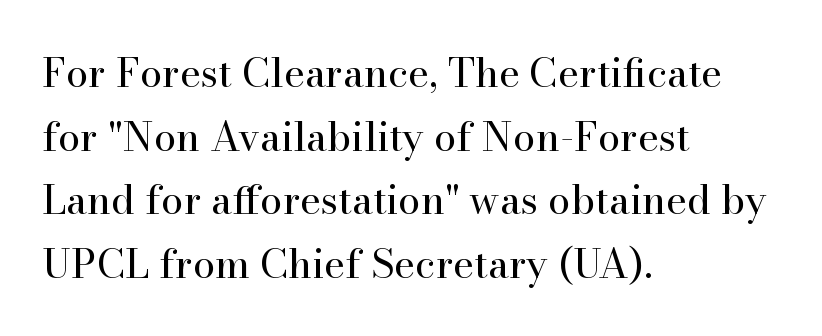
I'd call this a serif setting — the letters wear small feet. Each row of text sits above clean, open space. The characters are drawn with everyday or finer stroke widths. Is there much room between lines? A standard amount, neither cramped nor airy. Nope, not italic — everything's standing straight. Note the varied advance widths — an 'i' is clearly narrower than an 'm'.
